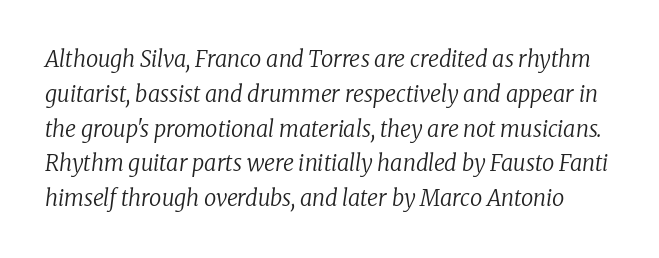
{"italic": "yes", "lean": "right", "slant_degrees": 8, "bold": "no", "underline": "no", "line_spacing": "normal", "line_spacing_ratio": 1.58, "letter_spacing": "normal", "letter_spacing_em": 0.0, "glyph_px": 22}
